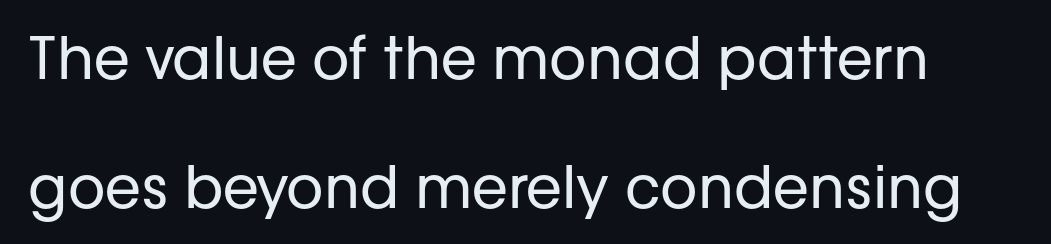
Proportional: the letters do not fall into vertical columns. Regarding serifs, this sample does without them. The letters stand straight up with perfectly vertical stems. The passage shown stacks its lines with a broad gap. The specimen omits any rule beneath the text block's lines. No heavy texture on the line: the type isn't bold.
